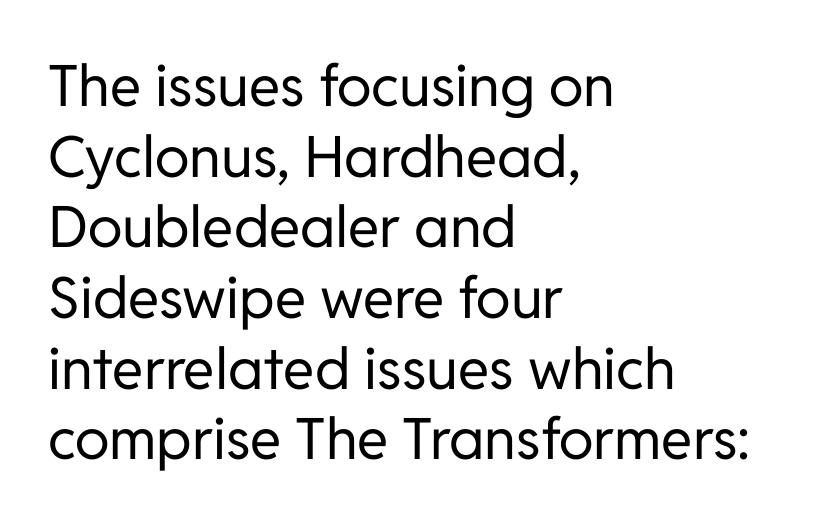
Stroke thickness stays within the range of a standard reading face or lighter. The lines in this sample share a left origin and differ only in where they stop. Words appear dense and cohesive because spacing is normal. The face used here is proportionally spaced, like ordinary book or web type. Grotesque or geometric, the face here clearly has no serifs.
